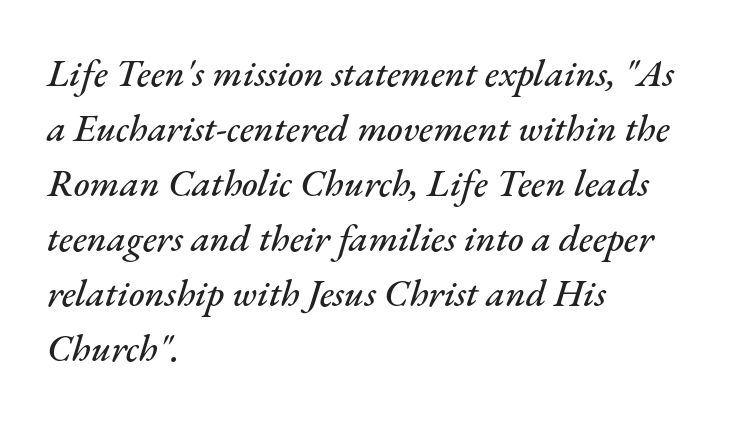
The image shows 38 px text type, italic (leaning right); set left-aligned, normal line spacing (1.45x), normal letter spacing, not underlined; medium stroke contrast and a small x-height.
